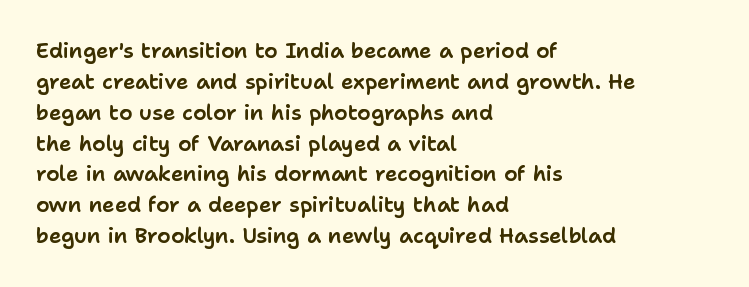
{"italic": "no", "underline": "no", "align": "left", "line_spacing": "normal", "line_spacing_ratio": 1.47, "letter_spacing": "normal", "letter_spacing_em": 0.0, "glyph_px": 21}
